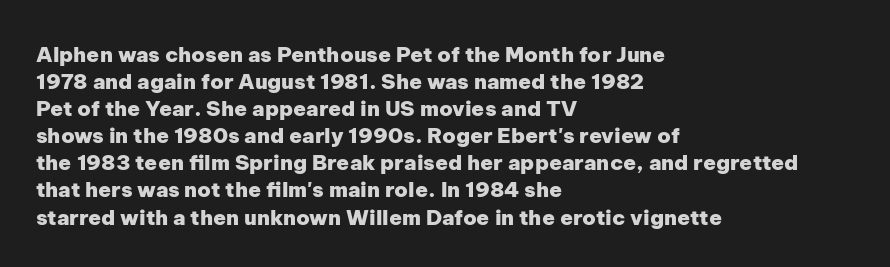
Q: Is the text bold? A: Yes.
Q: Is the text italic (slanted)? A: No, it is upright.
Q: Is the text underlined? A: No.
Q: How is the paragraph aligned? A: Left-aligned.
Q: Is the spacing between letters normal or unusually wide? A: Normal.
Q: Is the spacing between lines tight, normal or loose? A: Normal.
